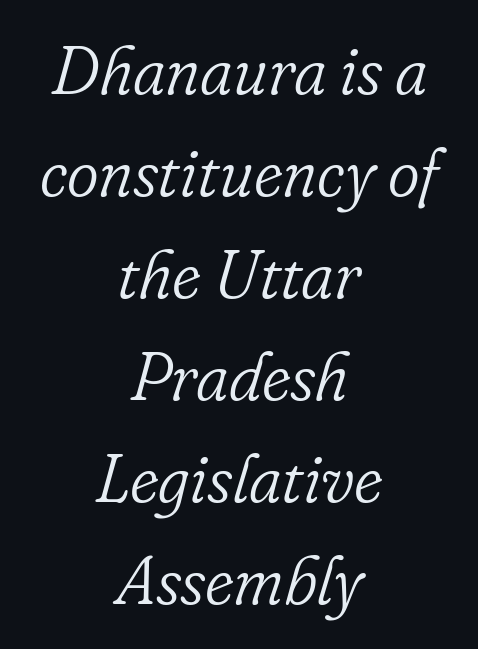
{"serif": "yes", "italic": "yes", "lean": "right", "slant_degrees": 16, "bold": "no", "weight": "light", "width": "normal", "stroke_contrast": "low", "x_height": "small", "monospaced": "no", "underline": "no", "align": "center", "line_spacing": "normal", "line_spacing_ratio": 1.5, "letter_spacing": "normal", "letter_spacing_em": 0.0, "glyph_px": 68}
